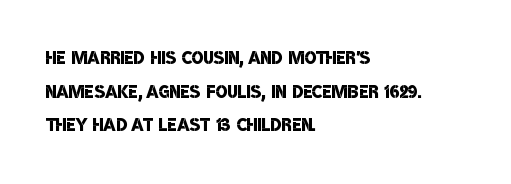
Q: Is the text bold? A: Semi-bold.
Q: Is the text underlined? A: No.
Q: How is the paragraph aligned? A: Left-aligned.
Q: Is the spacing between letters normal or unusually wide? A: Normal.
Q: Is the spacing between lines tight, normal or loose? A: Normal.
